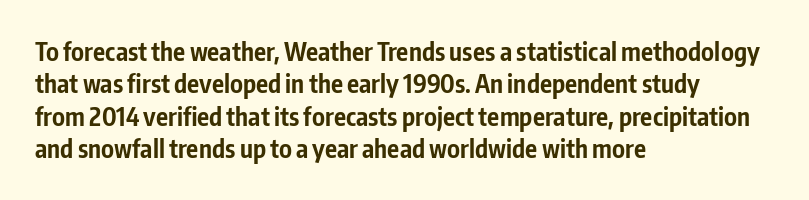
The image shows 25 px bold type, upright; set left-aligned, normal line spacing (1.3x), normal letter spacing, not underlined.
